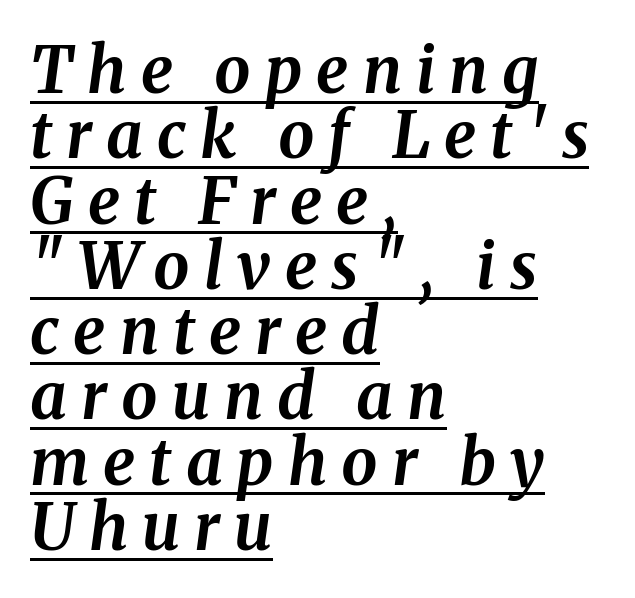
Q: Is the text bold? A: Yes.
Q: Is the text italic (slanted)? A: Yes, it leans right by about 8 degrees.
Q: Is the text underlined? A: Yes.
Q: How is the paragraph aligned? A: Left-aligned.
Q: Is the spacing between letters normal or unusually wide? A: Unusually wide.
Q: Is the spacing between lines tight, normal or loose? A: Tight.
Q: Width (condensed, normal, or wide)? A: Normal.
Q: Stroke contrast? A: Medium.
Q: x-height? A: Medium.
Q: Monospaced? A: No.
